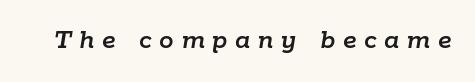
The image shows 29 px text type, italic (leaning right); set unusually wide letter spacing (+0.26 em), not underlined; low stroke contrast and a medium x-height.
